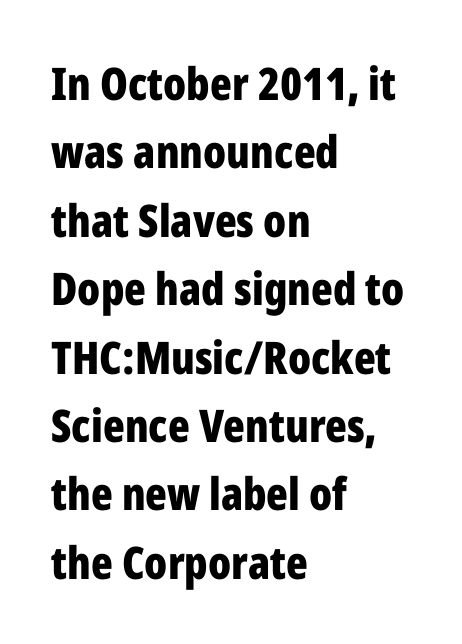
Caption: standard tracking, unaltered. In CSS terms this would be text-align: left. I'd call this a sans setting — the letters go barefoot. The specimen reads as upright at a glance. Compared with typical paragraphs, the rows here are spaced about the same.
